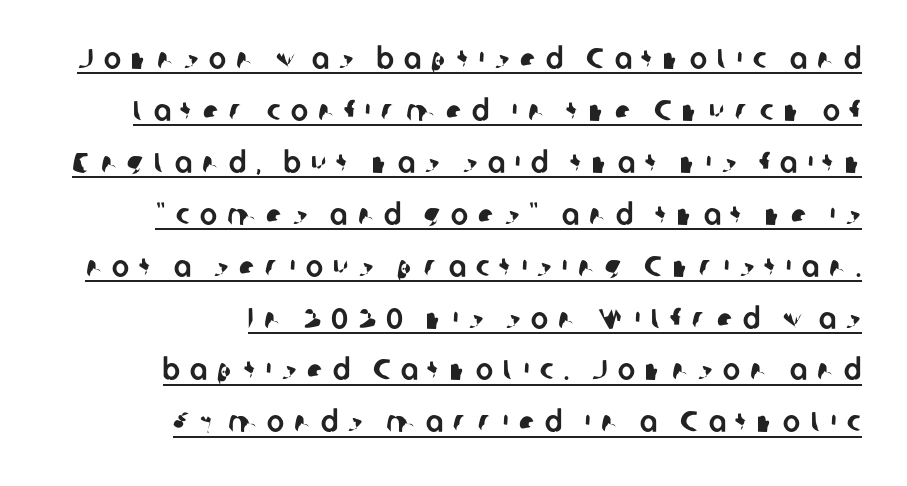
Q: Is the typeface a serif or a sans-serif typeface? A: Sans-serif.
Q: Is the text underlined? A: Yes.
Q: How is the paragraph aligned? A: Right-aligned.
Q: Is the spacing between letters normal or unusually wide? A: Unusually wide.
Q: Width (condensed, normal, or wide)? A: Normal.
Q: Stroke contrast? A: Low.
Q: x-height? A: Medium.
Q: Monospaced? A: No.
